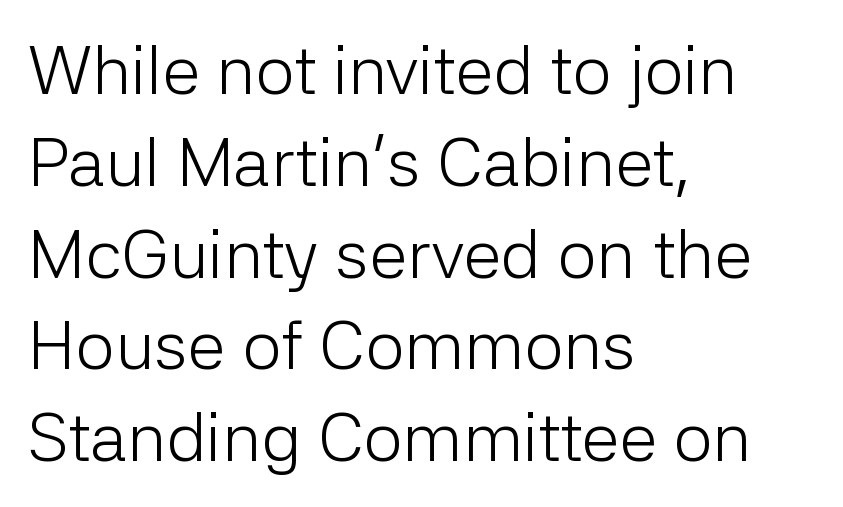
Standard letterfit; no display-style spreading of the glyphs. Weight: regular or lighter. Posture: vertical. Note the varied advance widths — an 'i' is clearly narrower than an 'm'. The glyphs are unaccompanied by any horizontal stroke below them. What kind of face is this? One without serifs — a sans.
